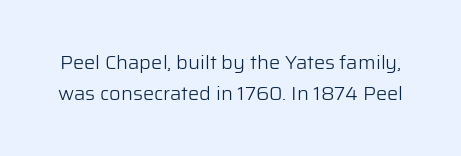
{"italic": "no", "bold": "no", "underline": "no", "line_spacing": "normal", "line_spacing_ratio": 1.57, "letter_spacing": "normal", "letter_spacing_em": 0.0, "glyph_px": 20}
